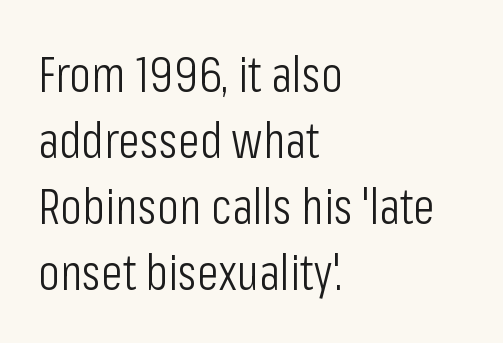
These glyphs show unthickened strokes, regular width or finer. A typesetter would call this zero additional tracking. To sum up the face: it is a sans, with no serifs. Ascenders rise straight up at ninety degrees.
